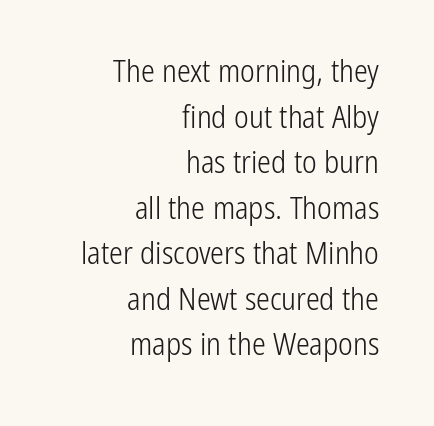
Vertical stems look standard width or narrower in stroke. Stroke terminals: plain, sans-serif. In terms of posture, this sample is upright. Descenders hang freely into open space.
